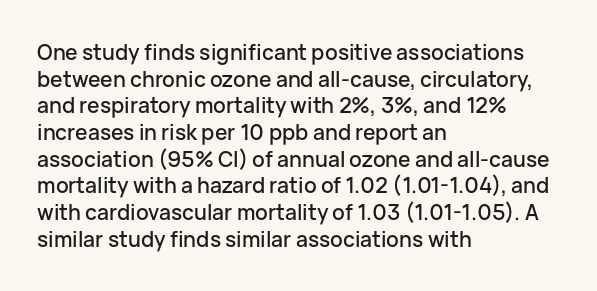
Successive baselines arrive at the customary interval. The space directly below the letters is spotless. The face used here is rendered with its standard letterfit. The rendering anchors every line to the left-hand side.
